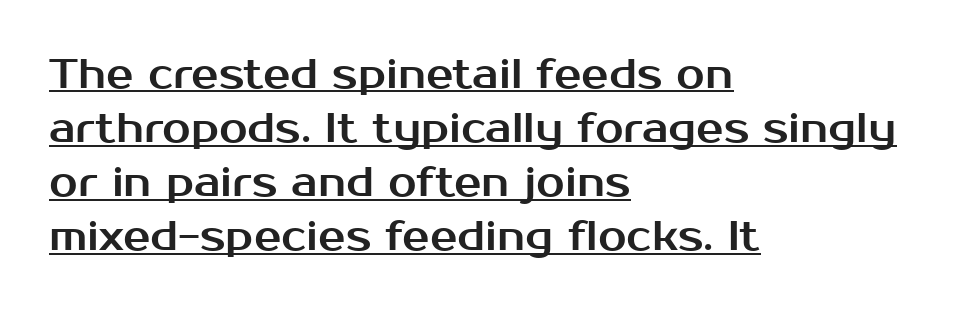
The image shows 41 px sans-serif type, upright; set left-aligned, normal line spacing (1.32x), normal letter spacing, underlined; medium stroke contrast and a medium x-height.
